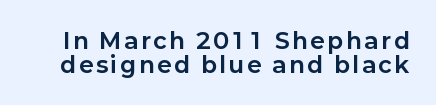
The image shows 22 px bold type, upright; set tight line spacing (1.07x), not underlined.
